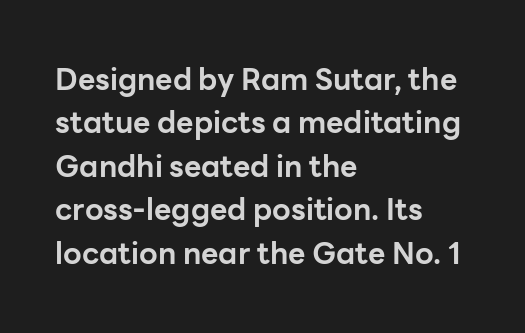
The image shows 30 px bold sans-serif type, upright; set left-aligned, normal line spacing (1.45x), normal letter spacing, not underlined; low stroke contrast and a medium x-height.
